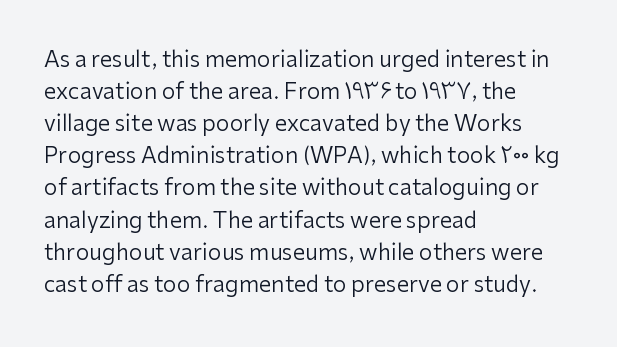
The image shows 22 px text type, upright; set left-aligned, normal line spacing (1.46x), normal letter spacing, not underlined.
